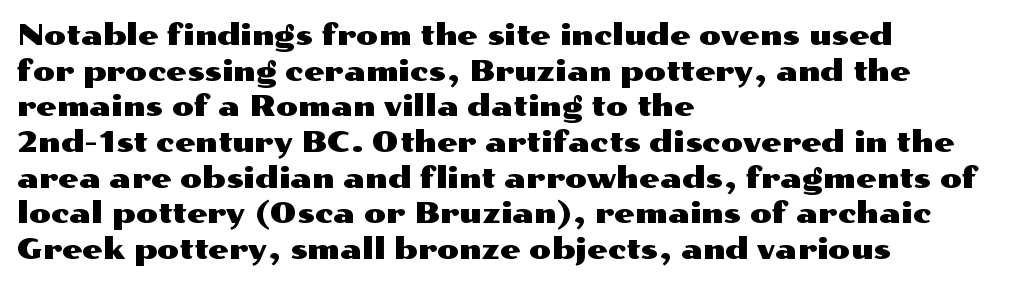
The image shows 29 px wide sans-serif type, upright; set left-aligned, line spacing 1.23x, normal letter spacing, not underlined; medium stroke contrast and a medium x-height.
